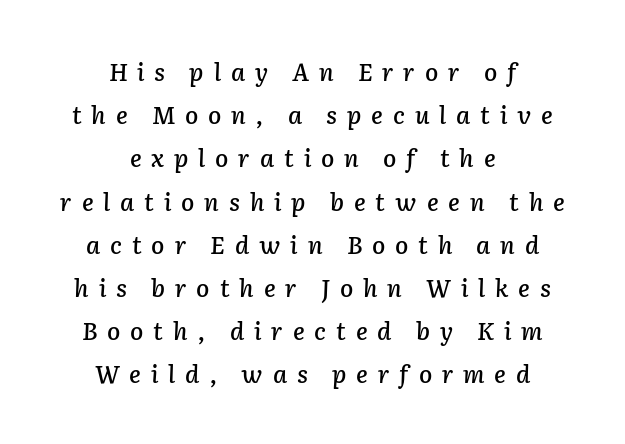
{"italic": "yes", "lean": "right", "slant_degrees": 2, "underline": "no", "align": "center", "line_spacing_ratio": 1.8, "letter_spacing": "wide", "letter_spacing_em": 0.41, "glyph_px": 24}
